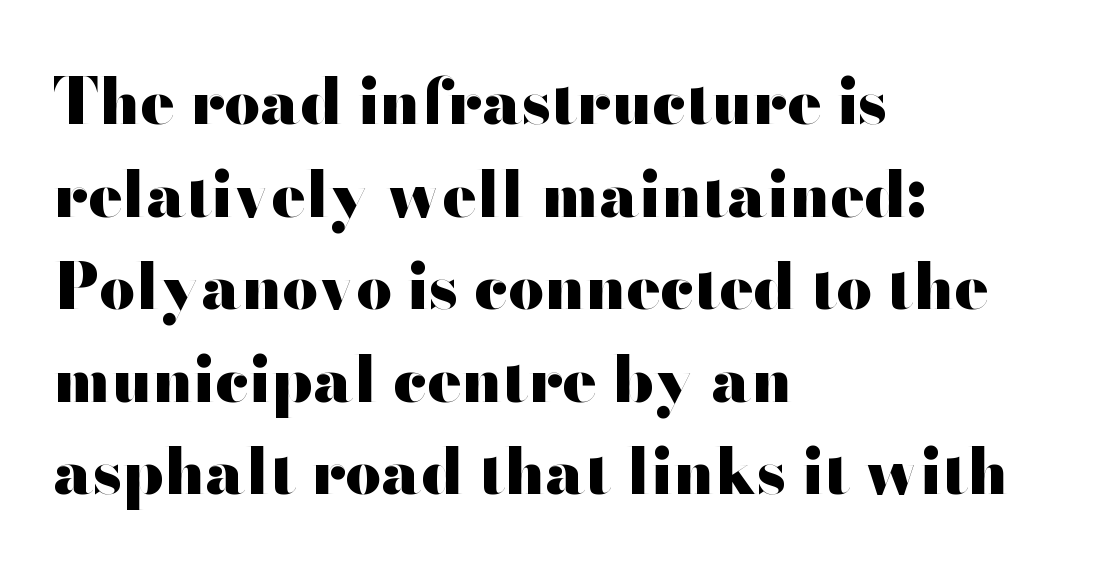
{"serif": "no", "italic": "no", "bold": "yes", "weight": "heavy", "width": "wide", "stroke_contrast": "high", "x_height": "small", "monospaced": "no", "underline": "no", "align": "left", "line_spacing": "normal", "line_spacing_ratio": 1.47, "letter_spacing": "normal", "letter_spacing_em": 0.0, "glyph_px": 63}
